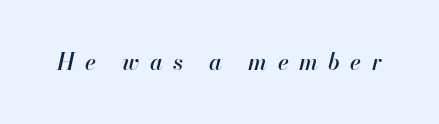
The image shows 23 px text type, italic (leaning right); set unusually wide letter spacing (+0.45 em), not underlined.
